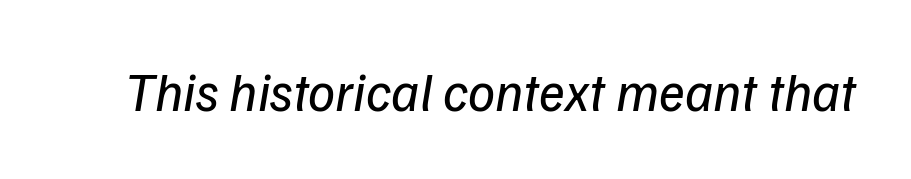
Letterform terminals end flat and unadorned throughout the passage. Is the letter spacing exaggerated? No — it looks like the ordinary default. Rule under the text: the space is simply empty. Looks like regular typesetting: each glyph gets only the width it needs. Heft: none added — not bold.
